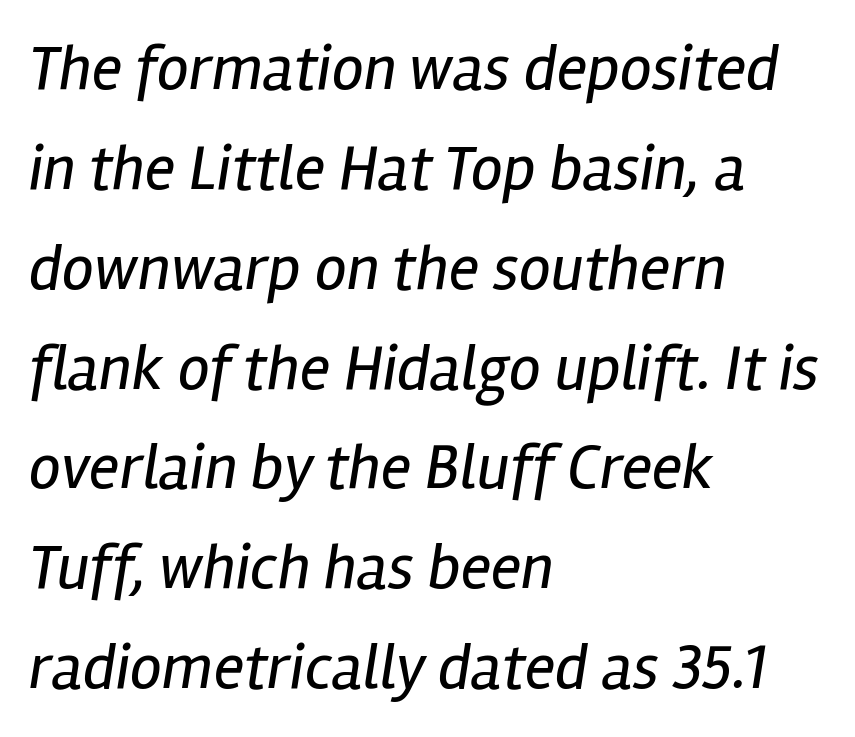
Typeset ragged right — the left edge is the straight one. The font's italic variant was chosen for this text. Students, observe: this is what conventionally led text looks like. Proportional: the letters do not fall into vertical columns. The strokes are not fattened; the text isn't bold. This sample uses plain, unmodified letter spacing.
